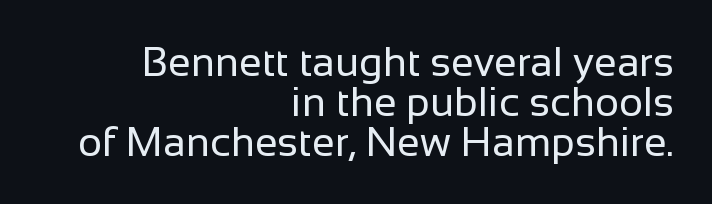
The image shows 41 px regular-weight sans-serif type, upright; set right-aligned, tight line spacing (0.98x), normal letter spacing, not underlined; low stroke contrast and a medium x-height.
